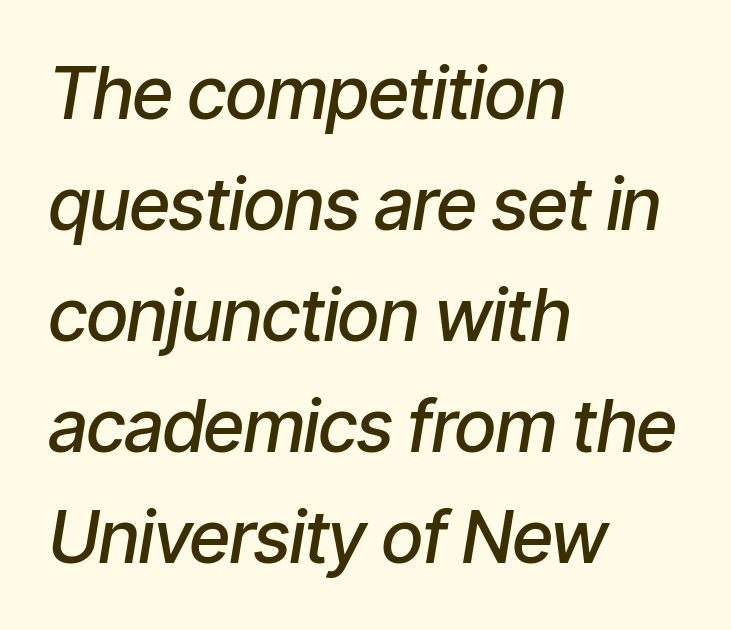
Clear beneath every line of the passage. Teacher's note: observe the even left margin — that is flush-left alignment. Varying glyph widths throughout — classic text-font behaviour. Look at the tracking — it's just the regular setting, nothing added.
